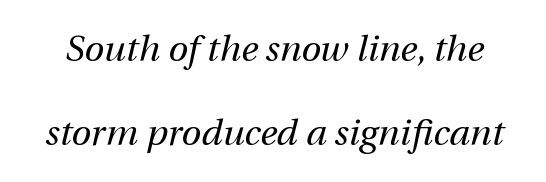
The image shows 36 px regular-weight type, italic (leaning right); set loose line spacing (2.32x), normal letter spacing, not underlined; medium stroke contrast and a medium x-height.
